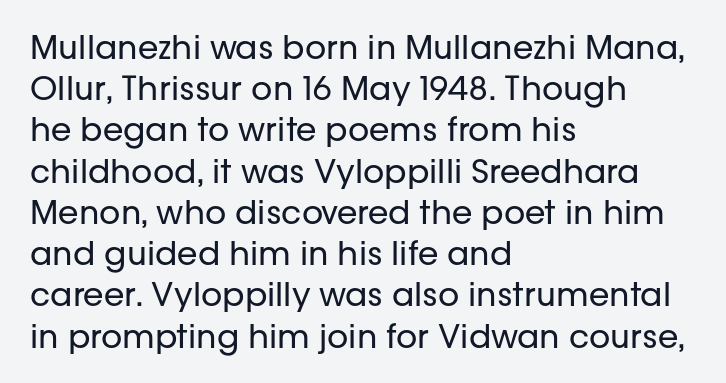
Type style note: lacks serifs. Honestly, the row spacing looks completely unremarkable. The face looks like a standard text weight, possibly lighter. The letters advance in unequal steps, a hallmark of proportional type.
